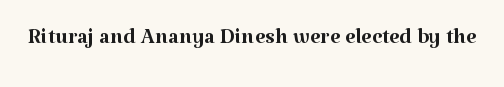
{"serif": "yes", "italic": "no", "bold": "no", "weight": "regular", "width": "normal", "stroke_contrast": "medium", "x_height": "medium", "monospaced": "no", "underline": "no", "letter_spacing": "normal", "letter_spacing_em": 0.0, "glyph_px": 30}
